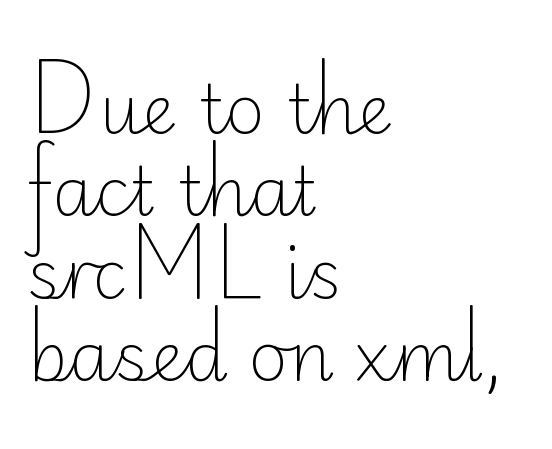
{"serif": "no", "italic": "no", "bold": "no", "weight": "light", "width": "normal", "stroke_contrast": "low", "x_height": "small", "monospaced": "no", "underline": "no", "align": "left", "line_spacing_ratio": 1.21, "letter_spacing": "normal", "letter_spacing_em": 0.0, "glyph_px": 68}
